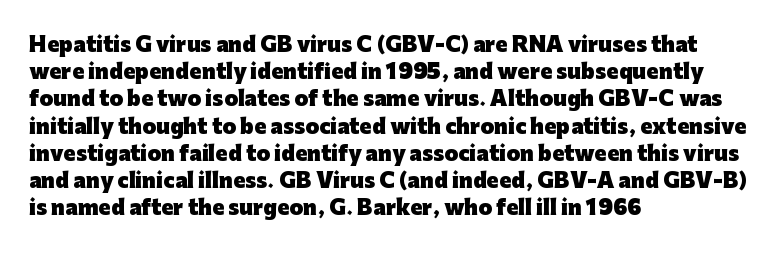
Vertical strokes here are truly vertical. Line spacing here is normal. The rendering anchors every line to the left-hand side. Short note: letters normally spaced. Has an underline been added? It has not. The sample has been set heavy, in full bold.
